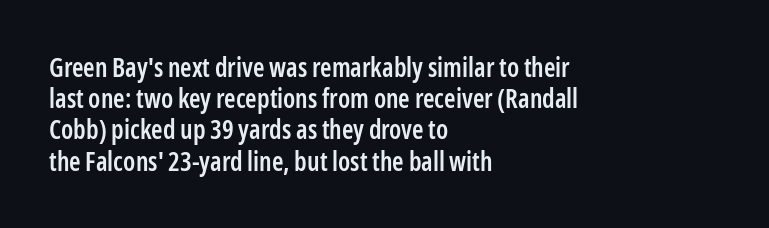
Q: Is the text bold? A: Semi-bold.
Q: Is the text italic (slanted)? A: No, it is upright.
Q: Is the text underlined? A: No.
Q: How is the paragraph aligned? A: Left-aligned.
Q: Is the spacing between letters normal or unusually wide? A: Normal.
